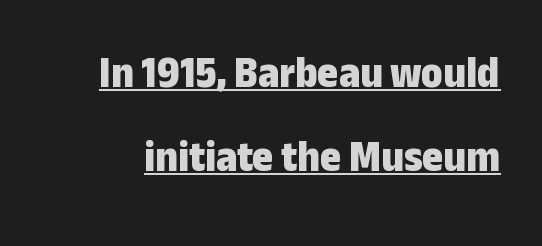
The image shows 45 px bold, condensed sans-serif type, upright; set line spacing 1.87x, normal letter spacing, underlined; low stroke contrast and a medium x-height.
